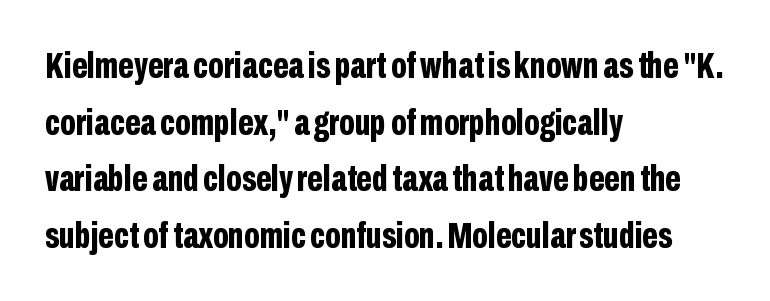
The image shows 37 px bold, condensed sans-serif type, upright; set left-aligned, normal line spacing (1.53x), normal letter spacing, not underlined; low stroke contrast and a medium x-height.
